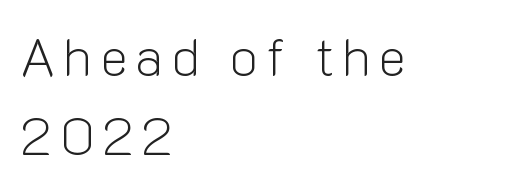
The image shows 53 px light sans-serif type, upright; set left-aligned, normal line spacing (1.5x), not underlined; low stroke contrast and a medium x-height.
